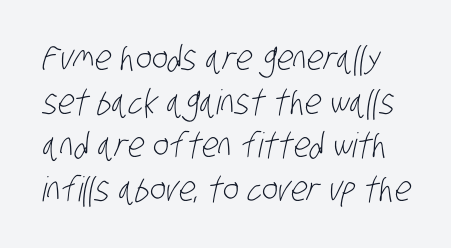
Interline gaps are of average width in this sample. The font sits on the lighter half of the weight spectrum, regular included. Do the characters align in a grid? No, the font is proportional. The line texture is even and compact thanks to regular tracking. Descenders are the only things crossing below the line.
